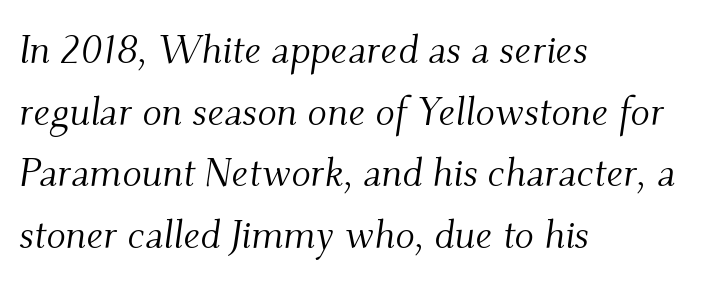
Q: Is the text bold? A: No.
Q: Is the text italic (slanted)? A: Yes, it leans right by about 9 degrees.
Q: Is the typeface a serif or a sans-serif typeface? A: Serif.
Q: Is the text underlined? A: No.
Q: How is the paragraph aligned? A: Left-aligned.
Q: Is the spacing between letters normal or unusually wide? A: Normal.
Q: Is the spacing between lines tight, normal or loose? A: Normal.
Q: Width (condensed, normal, or wide)? A: Normal.
Q: Stroke contrast? A: Medium.
Q: x-height? A: Small.
Q: Monospaced? A: No.
